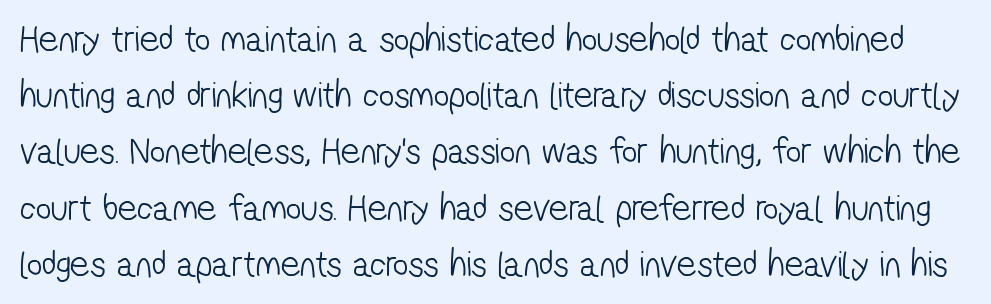
The image shows 38 px light, condensed sans-serif type; set normal line spacing (1.48x), normal letter spacing, not underlined; low stroke contrast and a medium x-height.
